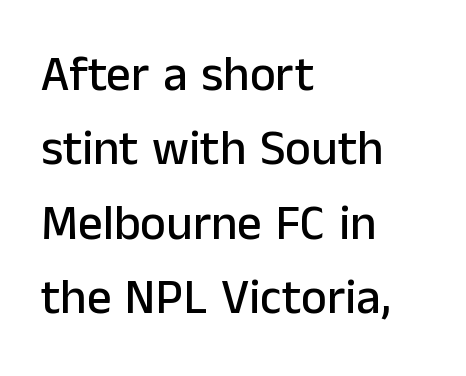
The image shows 49 px sans-serif type, upright; set left-aligned, normal line spacing (1.52x), normal letter spacing, not underlined; low stroke contrast and a medium x-height.
